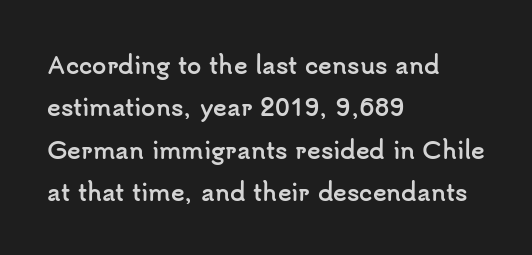
The image shows 23 px bold type, upright; set left-aligned, line spacing 1.84x, normal letter spacing, not underlined.
